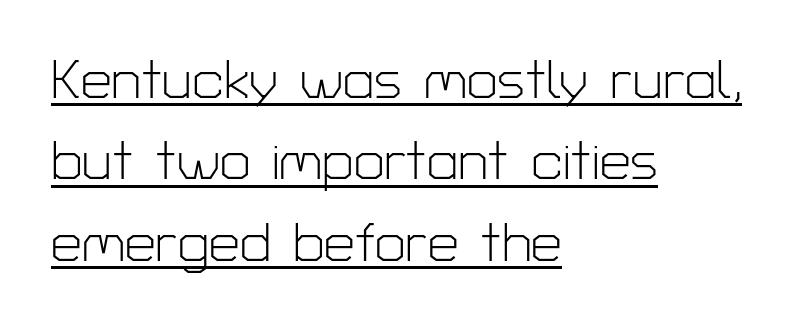
Q: Is the text bold? A: No.
Q: Is the text italic (slanted)? A: No, it is upright.
Q: Is the typeface a serif or a sans-serif typeface? A: Sans-serif.
Q: Is the text underlined? A: Yes.
Q: How is the paragraph aligned? A: Left-aligned.
Q: Is the spacing between letters normal or unusually wide? A: Normal.
Q: Is the spacing between lines tight, normal or loose? A: Normal.
Q: Width (condensed, normal, or wide)? A: Normal.
Q: Stroke contrast? A: Low.
Q: x-height? A: Medium.
Q: Monospaced? A: No.
